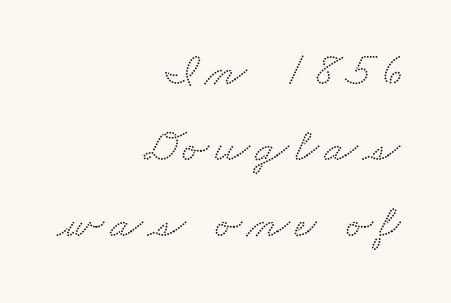
{"serif": "yes", "width": "wide", "stroke_contrast": "medium", "x_height": "small", "monospaced": "no", "underline": "no", "align": "right", "line_spacing": "normal", "line_spacing_ratio": 1.58, "glyph_px": 48}
